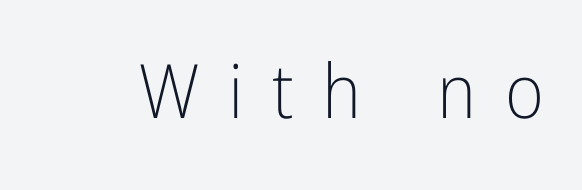
{"serif": "no", "italic": "no", "bold": "no", "weight": "light", "width": "condensed", "stroke_contrast": "low", "x_height": "medium", "monospaced": "no", "underline": "no", "letter_spacing": "wide", "letter_spacing_em": 0.38, "glyph_px": 75}
